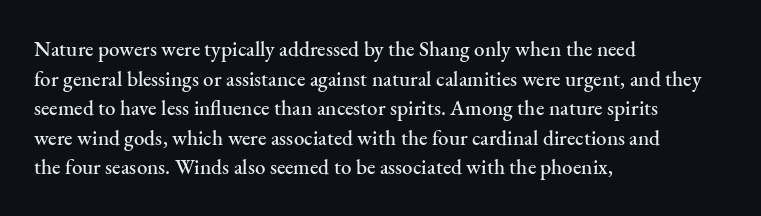
Q: Is the text italic (slanted)? A: No, it is upright.
Q: Is the text underlined? A: No.
Q: How is the paragraph aligned? A: Left-aligned.
Q: Is the spacing between letters normal or unusually wide? A: Normal.
Q: Is the spacing between lines tight, normal or loose? A: Normal.
